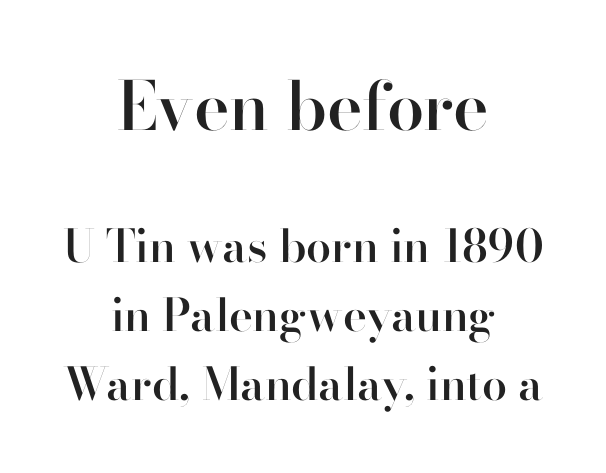
Q: Is the text bold? A: Semi-bold.
Q: Is the text italic (slanted)? A: No, it is upright.
Q: Is the typeface a serif or a sans-serif typeface? A: Sans-serif.
Q: Is the text underlined? A: No.
Q: How is the paragraph aligned? A: Centered.
Q: Is the spacing between letters normal or unusually wide? A: Normal.
Q: Is the spacing between lines tight, normal or loose? A: Normal.
Q: Which block of text is set in a larger size, the first (top) or the second (bottom)? A: The first (top) one.
Q: Width (condensed, normal, or wide)? A: Normal.
Q: Stroke contrast? A: High.
Q: x-height? A: Small.
Q: Monospaced? A: No.
